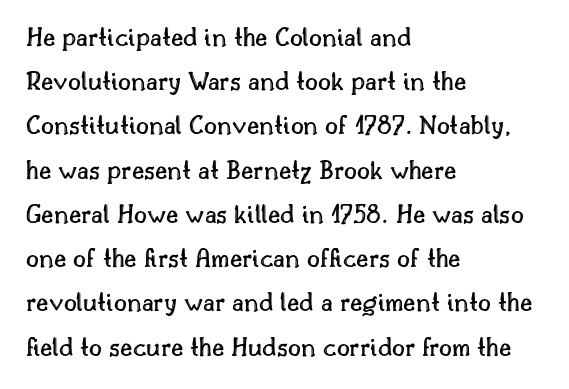
Q: Is the text italic (slanted)? A: No, it is upright.
Q: Is the text underlined? A: No.
Q: How is the paragraph aligned? A: Left-aligned.
Q: Is the spacing between letters normal or unusually wide? A: Normal.
Q: Is the spacing between lines tight, normal or loose? A: Normal.
Q: Width (condensed, normal, or wide)? A: Normal.
Q: x-height? A: Small.
Q: Monospaced? A: No.
